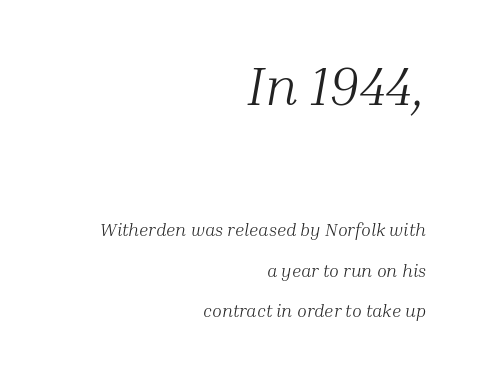
The image shows 54 px light serif type, italic (leaning right); set right-aligned, loose line spacing (2.27x), normal letter spacing, not underlined; the first (top) block is 3.0x larger; medium stroke contrast and a medium x-height.
